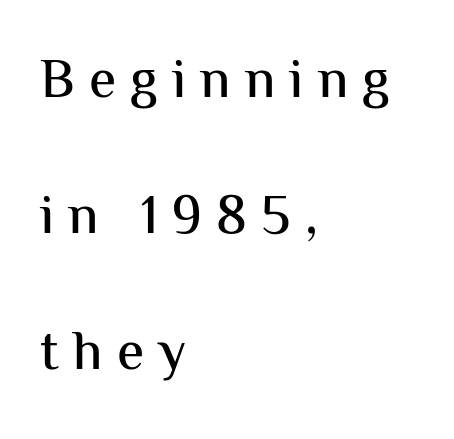
Q: Is the text italic (slanted)? A: No, it is upright.
Q: Is the typeface a serif or a sans-serif typeface? A: Sans-serif.
Q: Is the text underlined? A: No.
Q: How is the paragraph aligned? A: Left-aligned.
Q: Is the spacing between letters normal or unusually wide? A: Unusually wide.
Q: Is the spacing between lines tight, normal or loose? A: Loose.
Q: Width (condensed, normal, or wide)? A: Normal.
Q: Stroke contrast? A: Medium.
Q: x-height? A: Medium.
Q: Monospaced? A: No.
